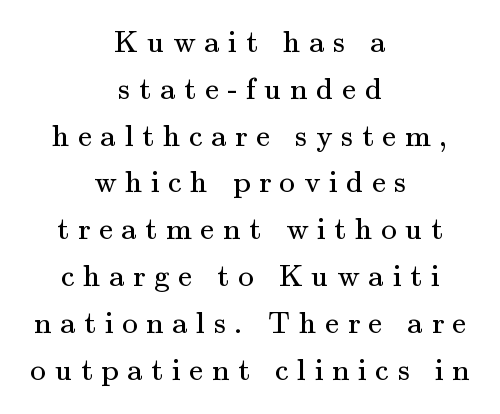
{"serif": "yes", "italic": "no", "bold": "no", "weight": "regular", "width": "normal", "stroke_contrast": "medium", "x_height": "small", "monospaced": "no", "underline": "no", "align": "center", "line_spacing": "normal", "line_spacing_ratio": 1.51, "letter_spacing": "wide", "letter_spacing_em": 0.28, "glyph_px": 31}
